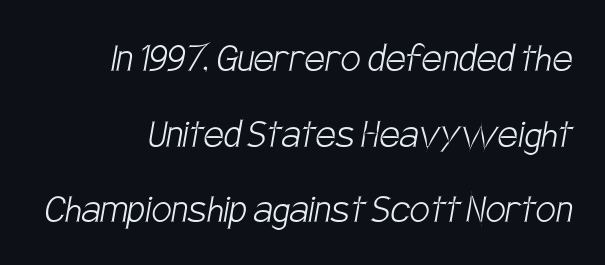
The image shows 45 px light, condensed sans-serif type; set normal line spacing (1.68x), normal letter spacing, not underlined; low stroke contrast and a large x-height.
